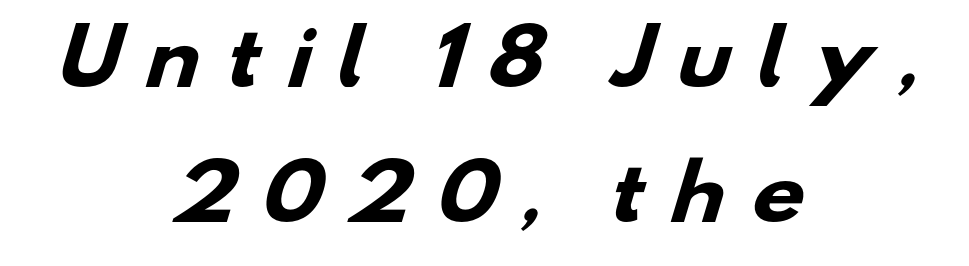
Q: Is the text bold? A: Yes.
Q: Is the typeface a serif or a sans-serif typeface? A: Sans-serif.
Q: Is the text underlined? A: No.
Q: How is the paragraph aligned? A: Centered.
Q: Is the spacing between letters normal or unusually wide? A: Unusually wide.
Q: Width (condensed, normal, or wide)? A: Wide.
Q: Stroke contrast? A: Low.
Q: x-height? A: Small.
Q: Monospaced? A: No.
